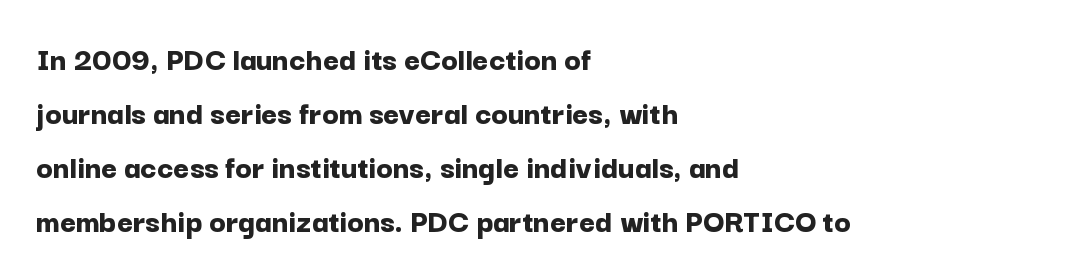
Q: Is the text bold? A: Yes.
Q: Is the text italic (slanted)? A: No, it is upright.
Q: Is the typeface a serif or a sans-serif typeface? A: Sans-serif.
Q: Is the text underlined? A: No.
Q: How is the paragraph aligned? A: Left-aligned.
Q: Is the spacing between letters normal or unusually wide? A: Normal.
Q: Is the spacing between lines tight, normal or loose? A: Normal.
Q: Width (condensed, normal, or wide)? A: Normal.
Q: Stroke contrast? A: Low.
Q: x-height? A: Medium.
Q: Monospaced? A: No.
